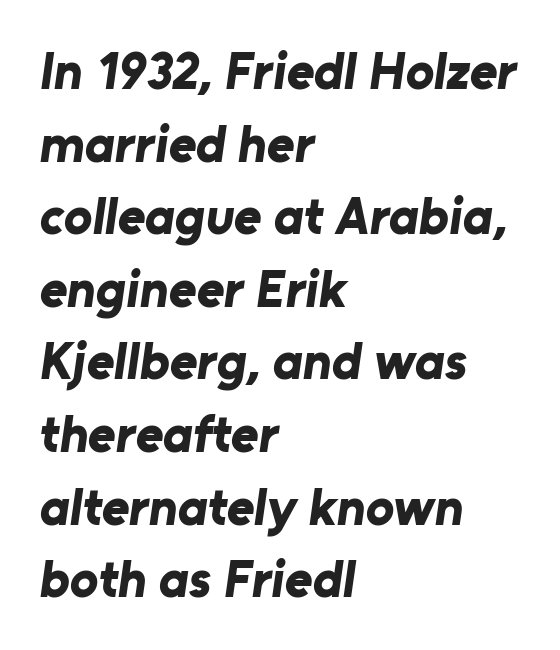
The image shows 53 px bold sans-serif type; set left-aligned, normal line spacing (1.37x), normal letter spacing, not underlined; low stroke contrast and a medium x-height.
